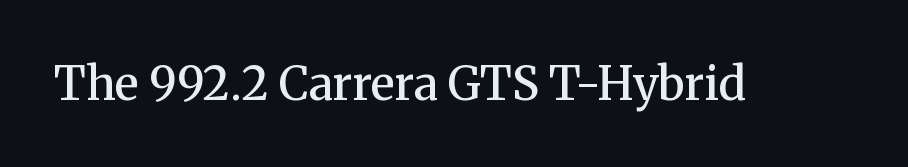
Is this a sans? No — the strokes have serifs. Standard letterfit; no display-style spreading of the glyphs. The passage shown is not underscored anywhere. Think of a printed novel: that variable character pitch is what you see here.
